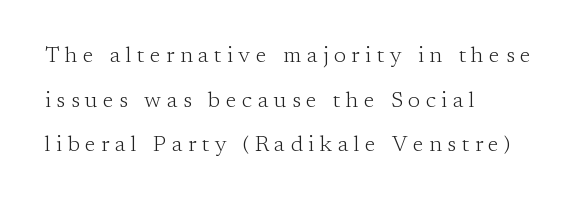
Caption: face not bold, strokes unweighted. Horizontal alignment here is leftward, the default for most running prose. Posture: upright roman. The specimen omits any rule beneath the text block's lines.
